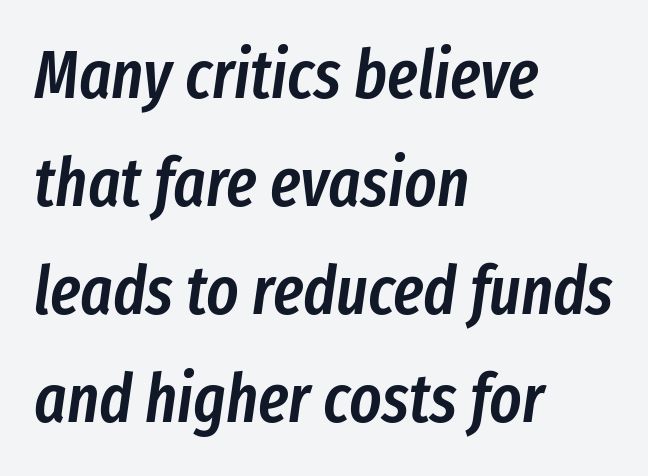
The image shows 68 px semibold, condensed type, italic (leaning right); set left-aligned, normal line spacing (1.59x), normal letter spacing, not underlined; low stroke contrast and a medium x-height.
